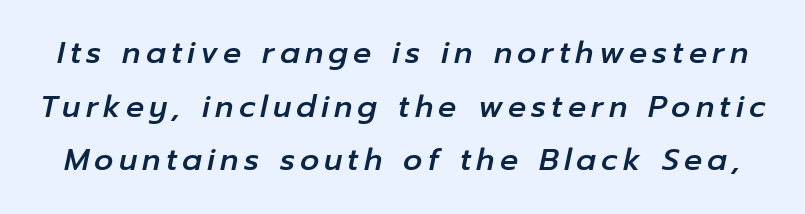
Q: Is the text italic (slanted)? A: Yes, it leans right by about 12 degrees.
Q: Is the text underlined? A: No.
Q: Width (condensed, normal, or wide)? A: Normal.
Q: Stroke contrast? A: Low.
Q: x-height? A: Medium.
Q: Monospaced? A: No.
